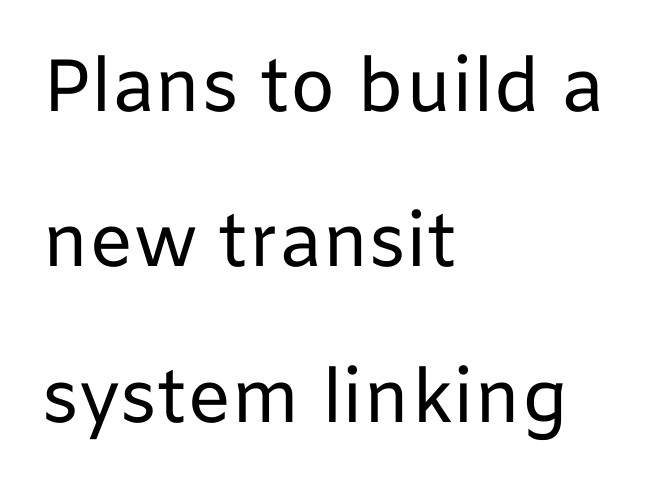
Q: Is the text bold? A: No.
Q: Is the text italic (slanted)? A: No, it is upright.
Q: Is the typeface a serif or a sans-serif typeface? A: Sans-serif.
Q: Is the text underlined? A: No.
Q: How is the paragraph aligned? A: Left-aligned.
Q: Is the spacing between letters normal or unusually wide? A: Normal.
Q: Is the spacing between lines tight, normal or loose? A: Loose.
Q: Width (condensed, normal, or wide)? A: Normal.
Q: Stroke contrast? A: Low.
Q: x-height? A: Medium.
Q: Monospaced? A: No.
